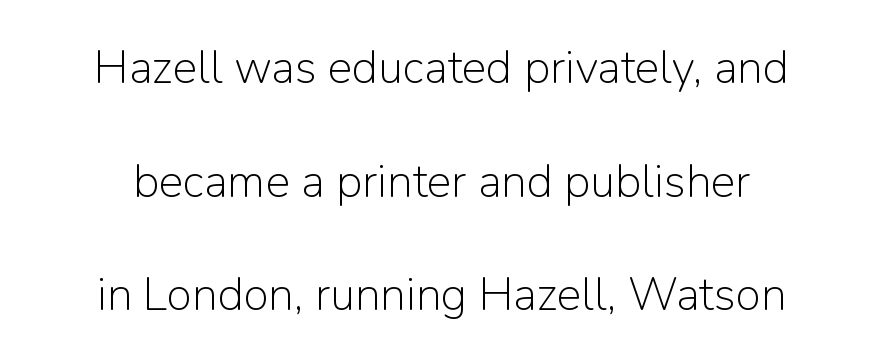
The image shows 46 px light sans-serif type, upright; set centered, loose line spacing (2.47x), normal letter spacing, not underlined; low stroke contrast and a medium x-height.
